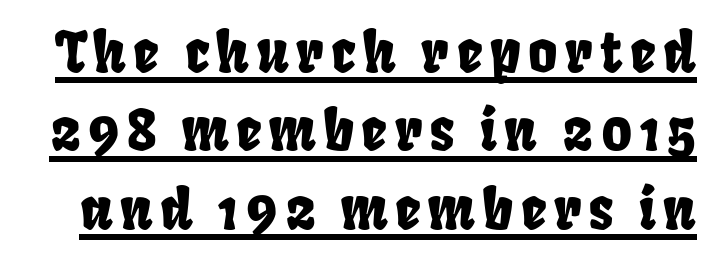
Note the varied advance widths — an 'i' is clearly narrower than an 'm'. Typographically, this falls in the sans-serif category. Compared with undecorated copy, this sample adds a rule below the words. In terms of leading, this rendering sits right in the middle.
